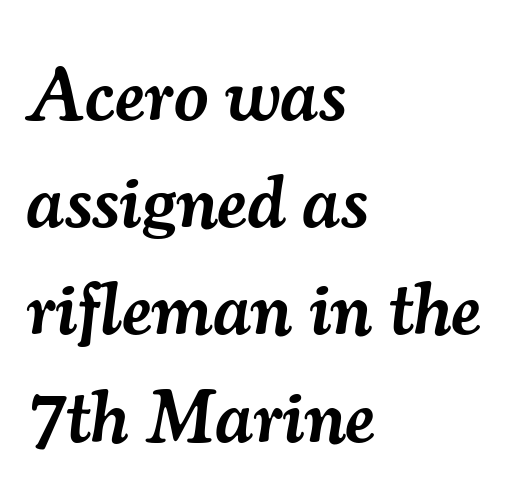
This is moderately heavy type, rendered in semibold. The glyphs look as if they've been sheared to an angle. You could not count columns in this text — the font is proportionally spaced. Compared with typical paragraphs, the rows here are spaced about the same. Where is the straight margin? On the left. The strip under each line holds only bare page.
